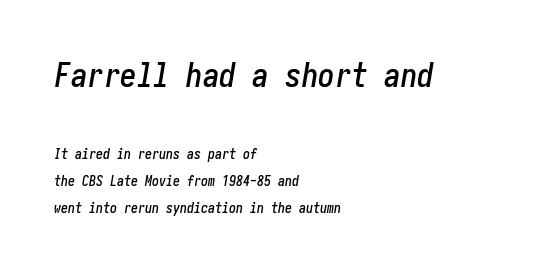
The image shows 33 px condensed type, italic (leaning right); set left-aligned, loose line spacing (1.95x), normal letter spacing, not underlined; the first (top) block is 2.36x larger; low stroke contrast and a medium x-height.
